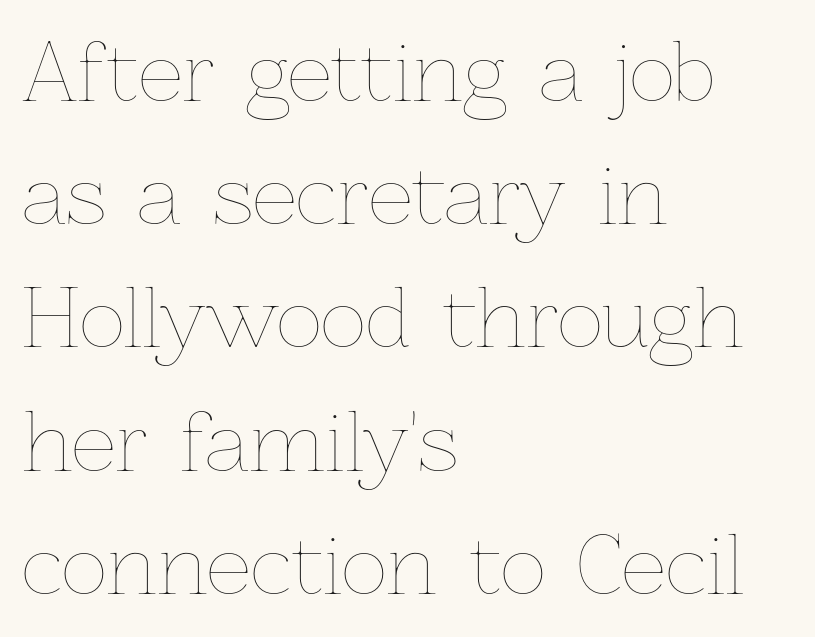
The image shows 79 px thin type, upright; set left-aligned, normal line spacing (1.56x), normal letter spacing, not underlined; low stroke contrast and a medium x-height.
